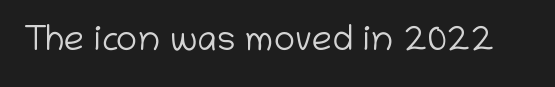
{"serif": "no", "italic": "no", "bold": "no", "weight": "light", "width": "normal", "stroke_contrast": "low", "x_height": "medium", "monospaced": "no", "underline": "no", "letter_spacing": "normal", "letter_spacing_em": 0.0, "glyph_px": 36}
